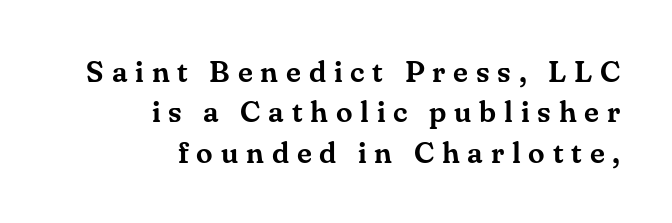
The rendering uses natural spacing where letterforms have individual widths. The zone under the glyphs is completely vacant. Does the leading feel generous? No, just average. The passage shown has open, widely tracked lettering throughout. The text was rendered using a seriffed face with decorative stroke endings. Leftover space on each line is placed entirely before the opening word.
